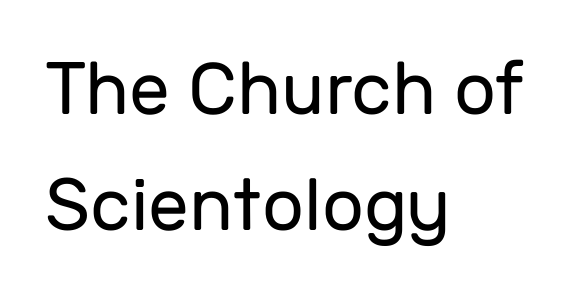
A student would call this left alignment; a typographer would say flush left, rag right. No letter is thick-stroked: the sample isn't bold. Is there much room between lines? A standard amount, neither cramped nor airy. The letters advance in unequal steps, a hallmark of proportional type.
